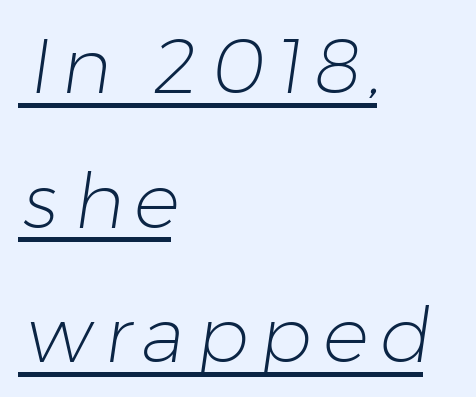
{"serif": "no", "bold": "no", "weight": "light", "width": "normal", "stroke_contrast": "low", "x_height": "medium", "monospaced": "no", "underline": "yes", "align": "left", "line_spacing_ratio": 1.75, "glyph_px": 77}
